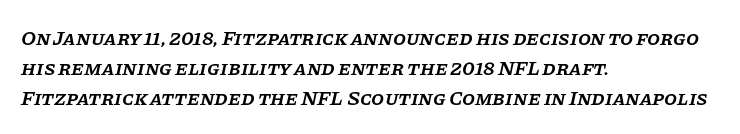
{"italic": "yes", "lean": "right", "slant_degrees": 11, "bold": "semi", "underline": "no", "align": "left", "line_spacing": "normal", "line_spacing_ratio": 1.44, "letter_spacing": "normal", "letter_spacing_em": 0.0, "glyph_px": 21}
